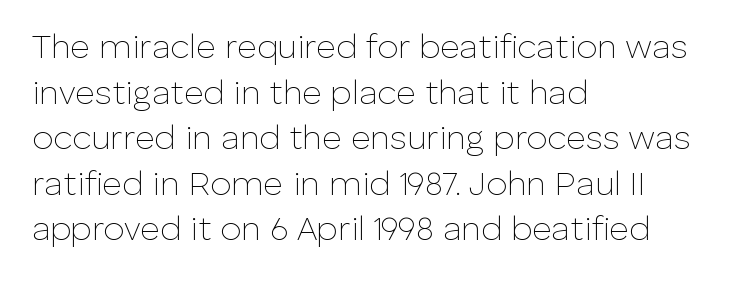
Q: Is the text bold? A: No.
Q: Is the text italic (slanted)? A: No, it is upright.
Q: Is the typeface a serif or a sans-serif typeface? A: Sans-serif.
Q: Is the text underlined? A: No.
Q: How is the paragraph aligned? A: Left-aligned.
Q: Is the spacing between letters normal or unusually wide? A: Normal.
Q: Is the spacing between lines tight, normal or loose? A: Normal.
Q: Width (condensed, normal, or wide)? A: Normal.
Q: Stroke contrast? A: Low.
Q: x-height? A: Medium.
Q: Monospaced? A: No.
